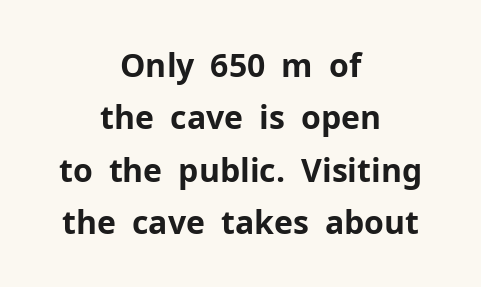
{"serif": "no", "italic": "no", "bold": "yes", "weight": "bold", "width": "normal", "stroke_contrast": "low", "x_height": "medium", "monospaced": "no", "underline": "no", "align": "center", "line_spacing": "normal", "line_spacing_ratio": 1.64, "letter_spacing": "normal", "letter_spacing_em": 0.0, "glyph_px": 32}
